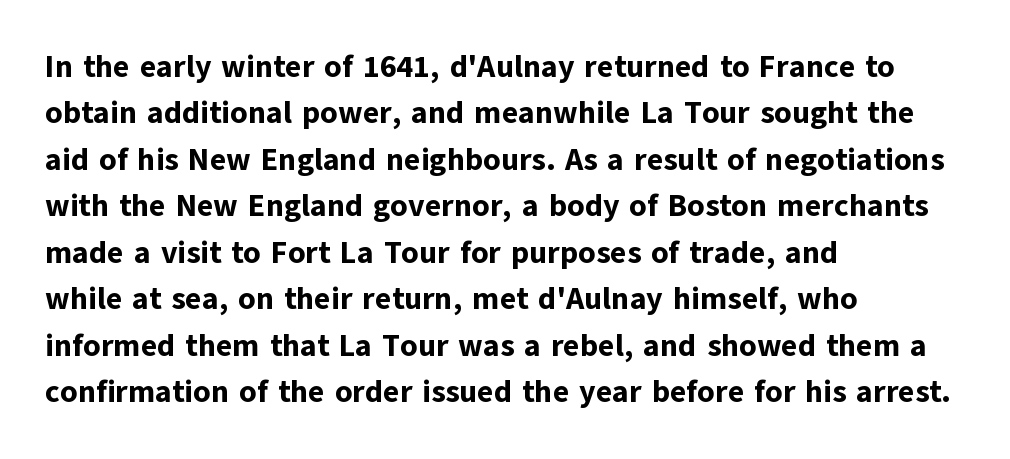
Character widths vary here, with narrow letters taking less room than wide ones. The rendering anchors every line to the left-hand side. Thick stems and heavy bowls — unmistakably bold. This is roman type, the default non-slanted kind. Unmarked baselines from the first word to the last. Regarding serifs, this sample does without them.
